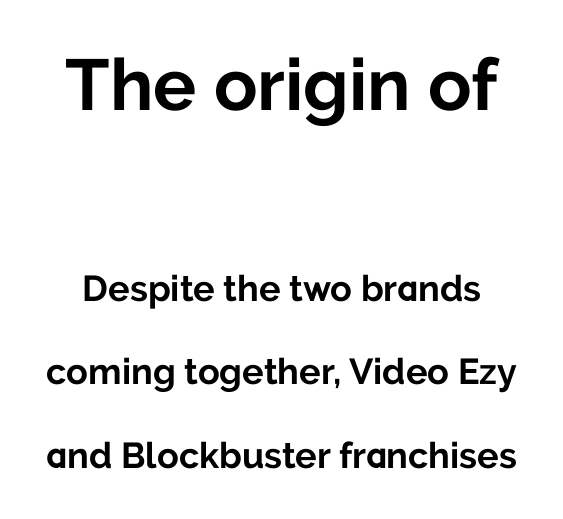
Q: Is the text bold? A: Yes.
Q: Is the text italic (slanted)? A: No, it is upright.
Q: Is the typeface a serif or a sans-serif typeface? A: Sans-serif.
Q: Is the text underlined? A: No.
Q: Is the spacing between letters normal or unusually wide? A: Normal.
Q: Is the spacing between lines tight, normal or loose? A: Loose.
Q: Which block of text is set in a larger size, the first (top) or the second (bottom)? A: The first (top) one.
Q: Width (condensed, normal, or wide)? A: Normal.
Q: Stroke contrast? A: Low.
Q: x-height? A: Medium.
Q: Monospaced? A: No.
